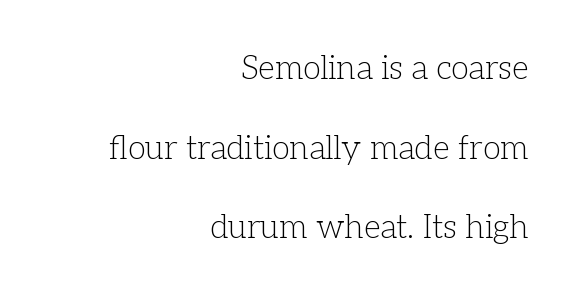
Only glyphs here, with clear space below each row. Layout note: lines flush right. Character widths vary here, with narrow letters taking less room than wide ones. Think standard paragraph weight, or any step lighter than that. Letter spacing: default. Unlike italic type, these characters show no tilt at all.
